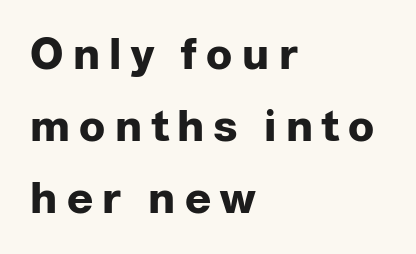
The image shows 43 px heavy sans-serif type, upright; set left-aligned, normal line spacing (1.68x), unusually wide letter spacing (+0.22 em), not underlined; low stroke contrast and a medium x-height.
